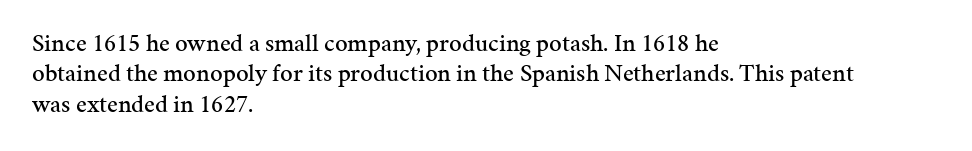
{"italic": "no", "underline": "no", "align": "left", "line_spacing_ratio": 1.22, "letter_spacing": "normal", "letter_spacing_em": 0.0, "glyph_px": 25}
